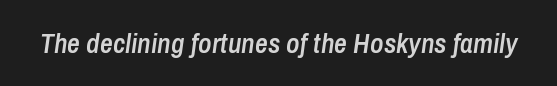
{"italic": "yes", "lean": "right", "slant_degrees": 8, "bold": "semi", "weight": "semibold", "width": "condensed", "stroke_contrast": "low", "x_height": "medium", "monospaced": "no", "underline": "no", "letter_spacing": "normal", "letter_spacing_em": 0.0, "glyph_px": 28}
